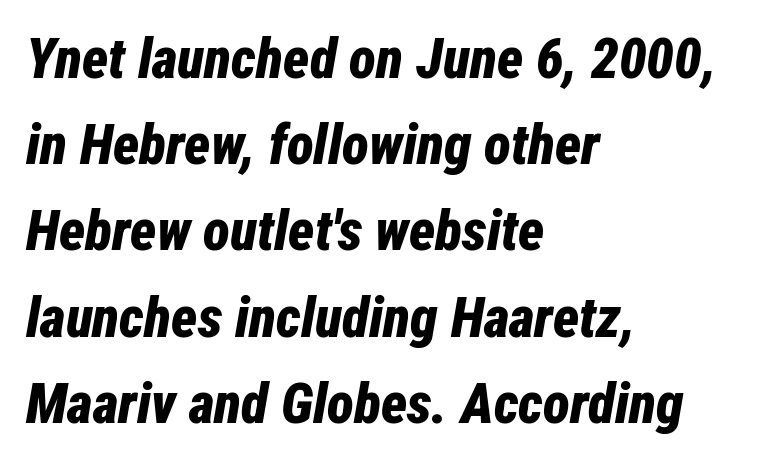
Is this a fixed-width face? No — the glyphs have proportional, varying widths. What's the leading like? Ordinary, nothing unusual. Horizontal alignment here is leftward, the default for most running prose. The gap between lines stays unmarked. Look at the tracking — it's just the regular setting, nothing added. Is the type bold? Yes — the strokes are clearly thick and heavy.
